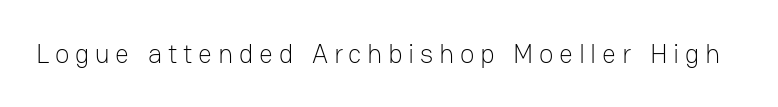
Q: Is the text bold? A: No.
Q: Is the text italic (slanted)? A: No, it is upright.
Q: Is the text underlined? A: No.
Q: Is the spacing between letters normal or unusually wide? A: Unusually wide.
